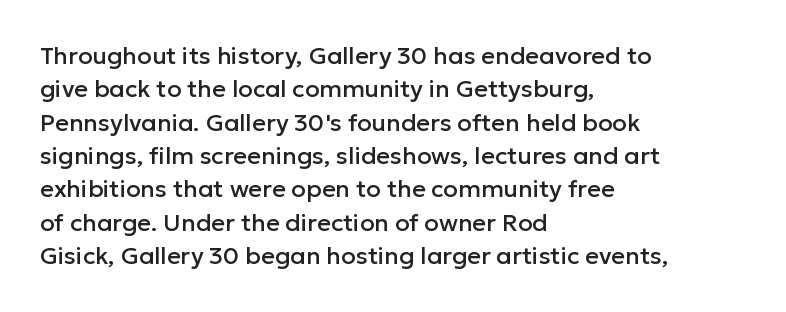
Style check: upright. Bare-footed words on every line. The passage shown has conventional tracking throughout. If you measured baseline to baseline, you'd find a middling distance. A student would call this left alignment; a typographer would say flush left, rag right.
